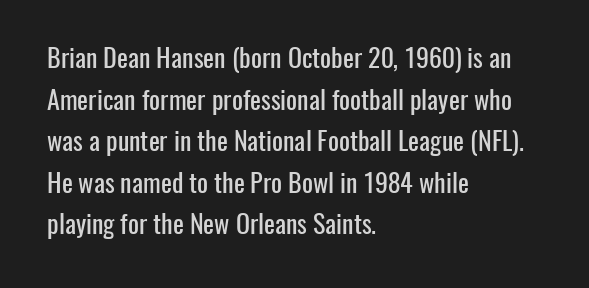
Q: Is the text italic (slanted)? A: No, it is upright.
Q: Is the text underlined? A: No.
Q: How is the paragraph aligned? A: Left-aligned.
Q: Is the spacing between letters normal or unusually wide? A: Normal.
Q: Is the spacing between lines tight, normal or loose? A: Normal.
